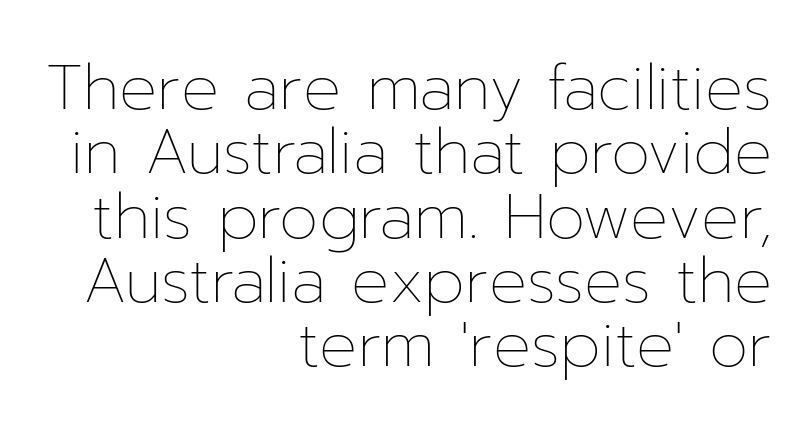
{"italic": "no", "bold": "no", "weight": "thin", "width": "normal", "stroke_contrast": "low", "x_height": "medium", "monospaced": "no", "underline": "no", "align": "right", "line_spacing": "tight", "line_spacing_ratio": 1.02, "letter_spacing": "normal", "letter_spacing_em": 0.0, "glyph_px": 63}
